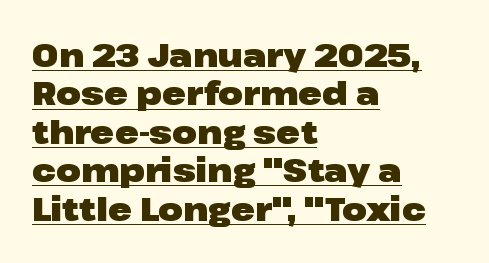
The image shows 32 px heavy, wide sans-serif type, upright; set left-aligned, line spacing 1.2x, normal letter spacing, underlined; low stroke contrast and a medium x-height.
